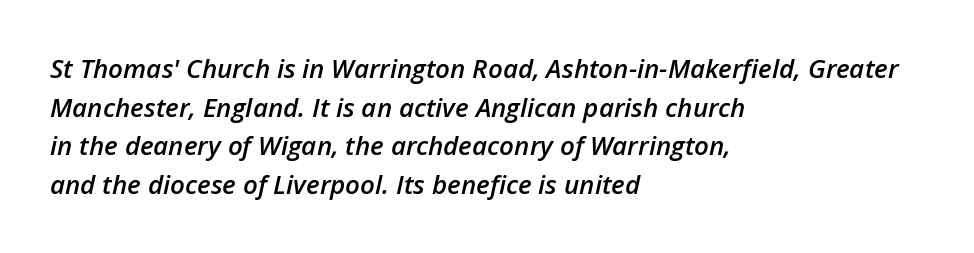
The image shows 26 px text type, italic (leaning right); set left-aligned, normal line spacing (1.49x), normal letter spacing, not underlined.
